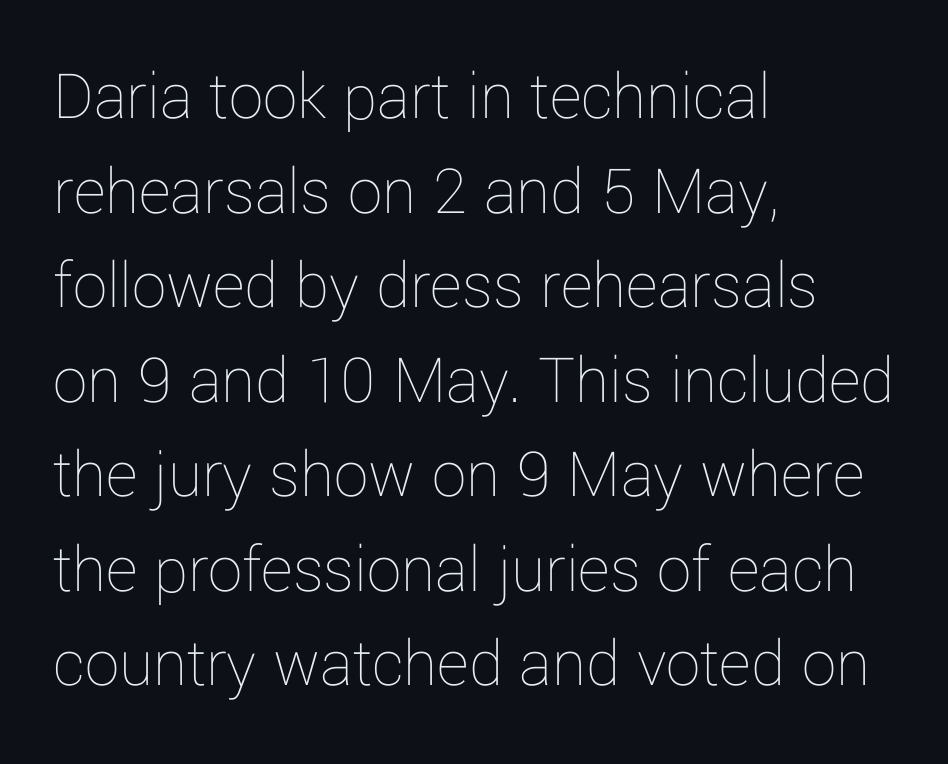
A quiet, ordinary-to-light weight characterises the typeface. In terms of leading, this rendering sits right in the middle. All the whitespace from short lines collects on the right. Designer's note — italics off, roman on.
